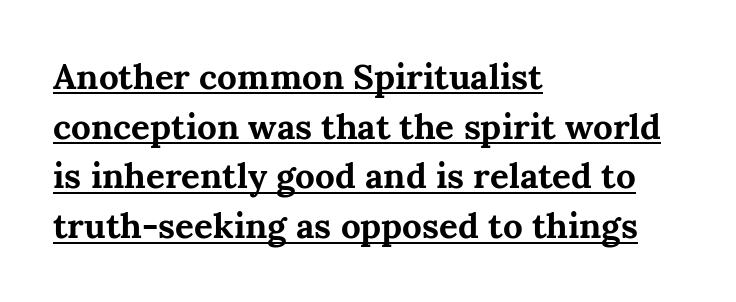
Q: Is the text bold? A: Yes.
Q: Is the text italic (slanted)? A: No, it is upright.
Q: Is the typeface a serif or a sans-serif typeface? A: Serif.
Q: Is the text underlined? A: Yes.
Q: How is the paragraph aligned? A: Left-aligned.
Q: Is the spacing between letters normal or unusually wide? A: Normal.
Q: Is the spacing between lines tight, normal or loose? A: Normal.
Q: Width (condensed, normal, or wide)? A: Normal.
Q: Stroke contrast? A: Medium.
Q: x-height? A: Medium.
Q: Monospaced? A: No.
